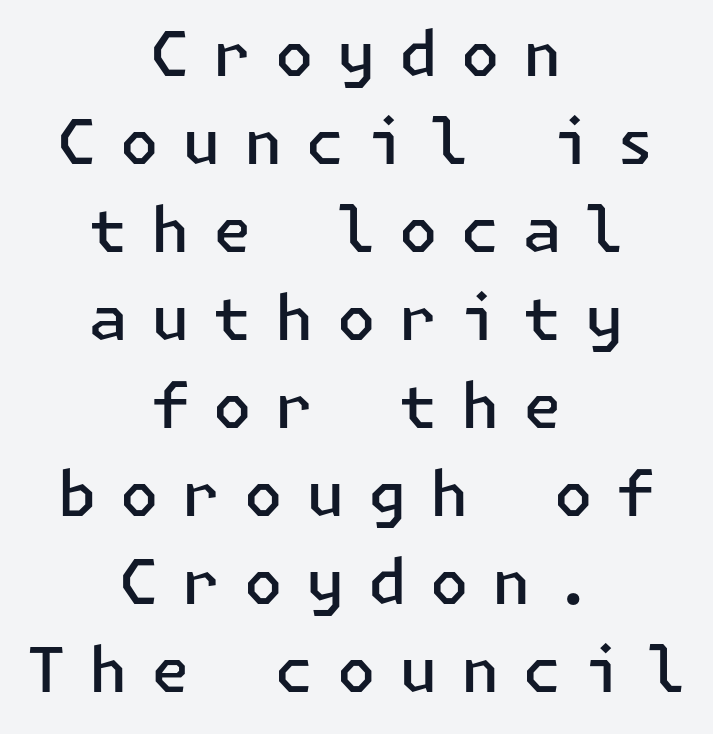
The image shows 62 px semibold sans-serif type, upright; set centered, normal line spacing (1.42x), unusually wide letter spacing (+0.38 em), not underlined; low stroke contrast and a medium x-height.
